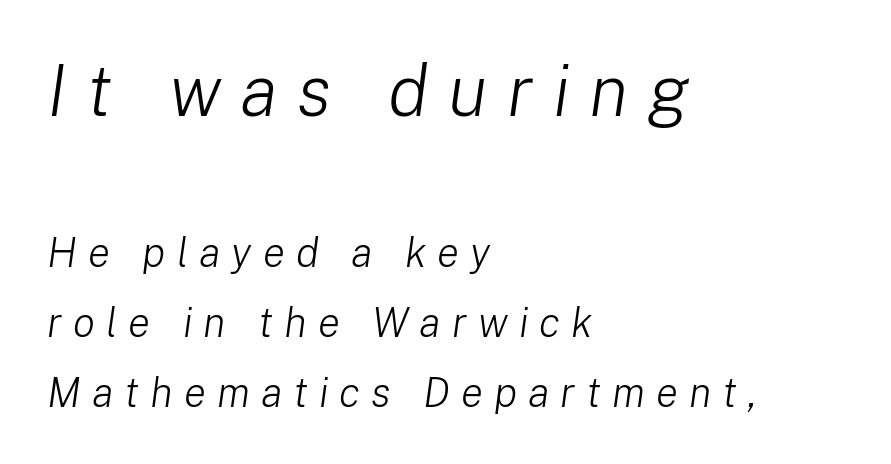
{"italic": "yes", "lean": "right", "slant_degrees": 8, "bold": "no", "weight": "light", "width": "normal", "stroke_contrast": "low", "x_height": "medium", "monospaced": "no", "underline": "no", "align": "left", "line_spacing_ratio": 1.71, "letter_spacing": "wide", "letter_spacing_em": 0.27, "larger_block": "first", "size_ratio": 1.76, "glyph_px": 72}
